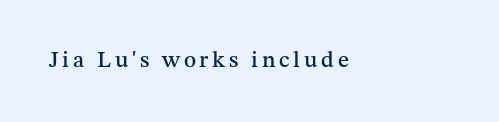
This is roman type, the default non-slanted kind. Nobody drew a line under any word here. Layout note: lines flush left.
